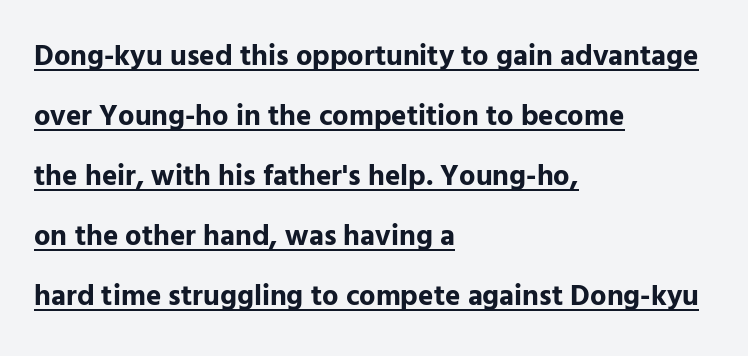
Q: Is the text bold? A: Yes.
Q: Is the text italic (slanted)? A: No, it is upright.
Q: Is the typeface a serif or a sans-serif typeface? A: Sans-serif.
Q: Is the text underlined? A: Yes.
Q: How is the paragraph aligned? A: Left-aligned.
Q: Is the spacing between letters normal or unusually wide? A: Normal.
Q: Is the spacing between lines tight, normal or loose? A: Loose.
Q: Width (condensed, normal, or wide)? A: Normal.
Q: Stroke contrast? A: Low.
Q: x-height? A: Medium.
Q: Monospaced? A: No.
